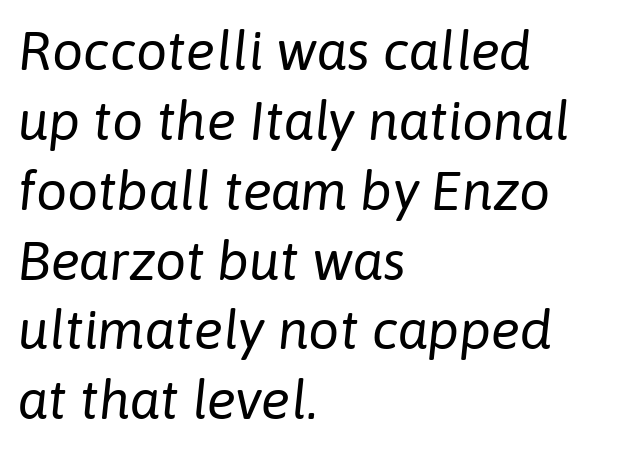
{"italic": "yes", "lean": "right", "slant_degrees": 6, "bold": "no", "weight": "regular", "width": "normal", "stroke_contrast": "low", "x_height": "medium", "monospaced": "no", "underline": "no", "align": "left", "line_spacing": "normal", "line_spacing_ratio": 1.27, "letter_spacing": "normal", "letter_spacing_em": 0.0, "glyph_px": 55}
